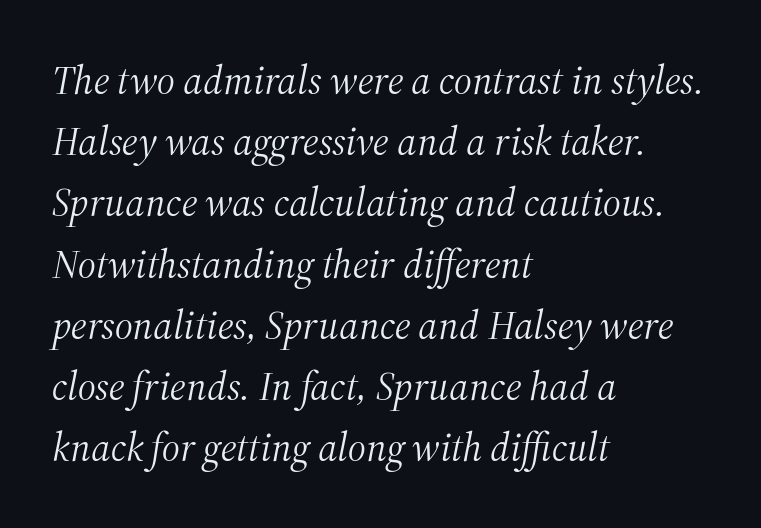
Q: Is the text bold? A: No.
Q: Is the text italic (slanted)? A: Yes, it leans right by about 12 degrees.
Q: Is the typeface a serif or a sans-serif typeface? A: Serif.
Q: Is the text underlined? A: No.
Q: How is the paragraph aligned? A: Left-aligned.
Q: Is the spacing between letters normal or unusually wide? A: Normal.
Q: Is the spacing between lines tight, normal or loose? A: Normal.
Q: Width (condensed, normal, or wide)? A: Normal.
Q: Stroke contrast? A: Medium.
Q: x-height? A: Medium.
Q: Monospaced? A: No.
